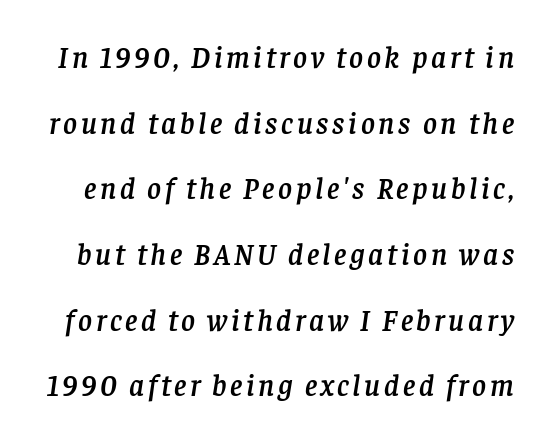
Q: Is the text italic (slanted)? A: Yes, it leans right by about 8 degrees.
Q: Is the typeface a serif or a sans-serif typeface? A: Serif.
Q: Is the text underlined? A: No.
Q: Is the spacing between lines tight, normal or loose? A: Loose.
Q: Width (condensed, normal, or wide)? A: Normal.
Q: Stroke contrast? A: Low.
Q: x-height? A: Large.
Q: Monospaced? A: No.
